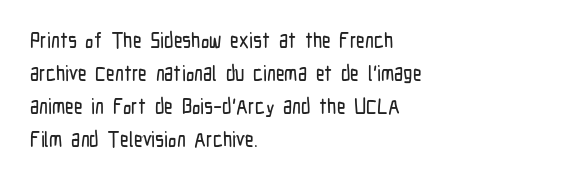
Do the letters lean? They stand straight. You could call the tracking neutral — neither tight nor loose. The passage shown is not underscored anywhere. The ragged edge is on the right, which tells us the setting is flush left. Students, observe: this is what conventionally led text looks like.
